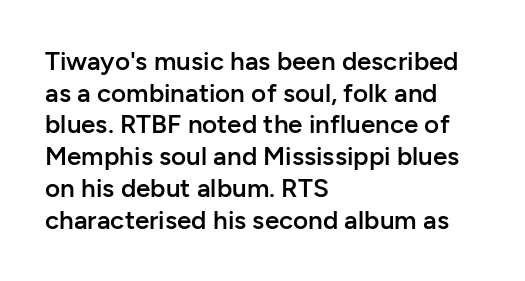
Each row of text sits above clean, open space. Typesetter's note: demi weight, one step under bold. Is the block centered? No — it sits flush against the left margin. Posture: straight, roman, zero tilt. The letterforms sit shoulder to shoulder at normal distance.
